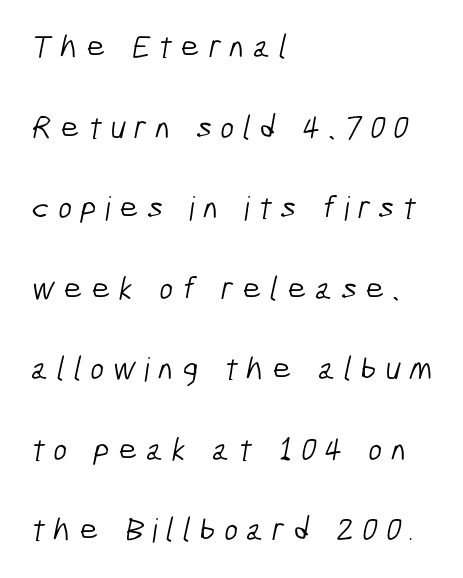
The words here are not underlined. What's the leading like? Stretched, with rows far apart. You could not count columns in this text — the font is proportionally spaced. To sum up the face: it is a sans, with no serifs. Is the letter spacing exaggerated? Yes — the characters are pushed far apart. One-word summary of the alignment: left.
